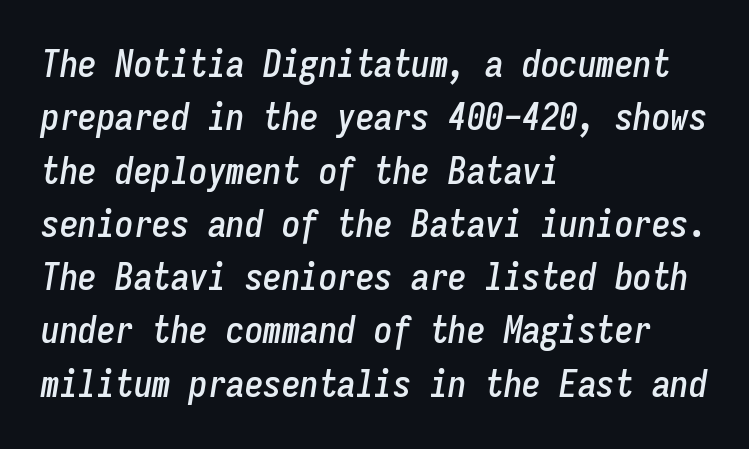
{"italic": "yes", "lean": "right", "slant_degrees": 9, "width": "condensed", "stroke_contrast": "low", "x_height": "medium", "monospaced": "yes", "underline": "no", "align": "left", "line_spacing": "normal", "line_spacing_ratio": 1.44, "letter_spacing": "normal", "letter_spacing_em": 0.0, "glyph_px": 37}
